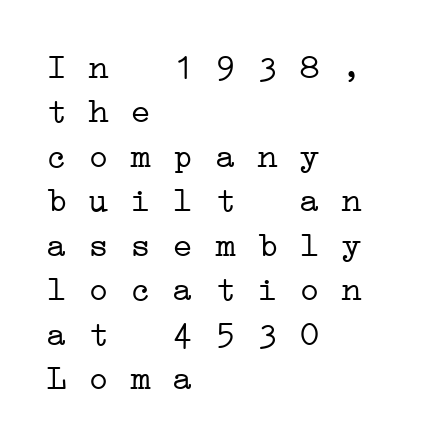
The image shows 35 px light, wide serif type, monospaced; set left-aligned, normal line spacing (1.27x), normal letter spacing, not underlined; low stroke contrast and a medium x-height.
